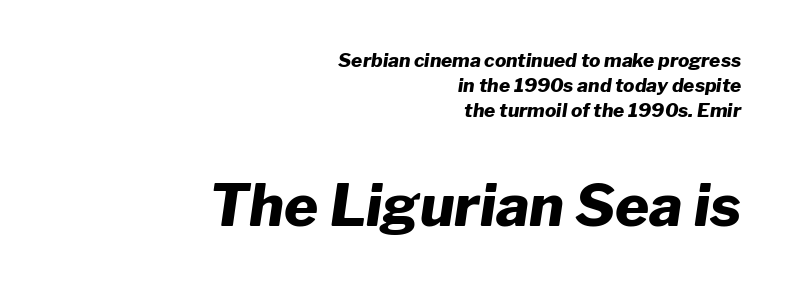
Q: Is the text bold? A: Yes.
Q: Is the text italic (slanted)? A: Yes, it leans right by about 8 degrees.
Q: Is the text underlined? A: No.
Q: How is the paragraph aligned? A: Right-aligned.
Q: Is the spacing between letters normal or unusually wide? A: Normal.
Q: Is the spacing between lines tight, normal or loose? A: Normal.
Q: Which block of text is set in a larger size, the first (top) or the second (bottom)? A: The second (bottom) one.
Q: Width (condensed, normal, or wide)? A: Normal.
Q: Stroke contrast? A: Low.
Q: x-height? A: Medium.
Q: Monospaced? A: No.
